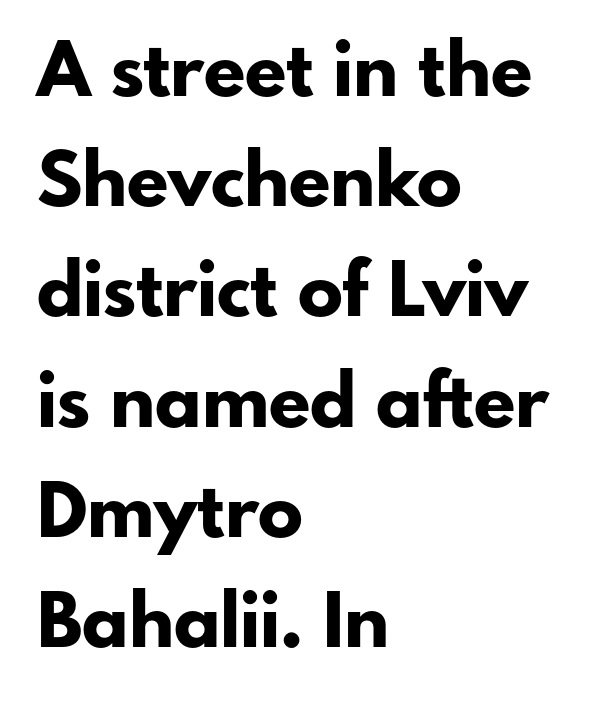
{"serif": "no", "italic": "no", "bold": "yes", "weight": "bold", "width": "normal", "stroke_contrast": "low", "x_height": "small", "monospaced": "no", "underline": "no", "align": "left", "line_spacing": "normal", "line_spacing_ratio": 1.47, "letter_spacing": "normal", "letter_spacing_em": 0.0, "glyph_px": 75}
